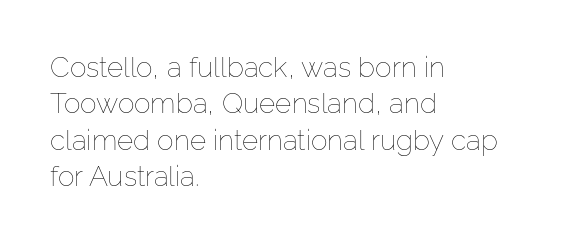
Q: Is the text bold? A: No.
Q: Is the text italic (slanted)? A: No, it is upright.
Q: Is the text underlined? A: No.
Q: How is the paragraph aligned? A: Left-aligned.
Q: Is the spacing between letters normal or unusually wide? A: Normal.
Q: Is the spacing between lines tight, normal or loose? A: Normal.
Q: Width (condensed, normal, or wide)? A: Normal.
Q: Stroke contrast? A: Low.
Q: x-height? A: Medium.
Q: Monospaced? A: No.
